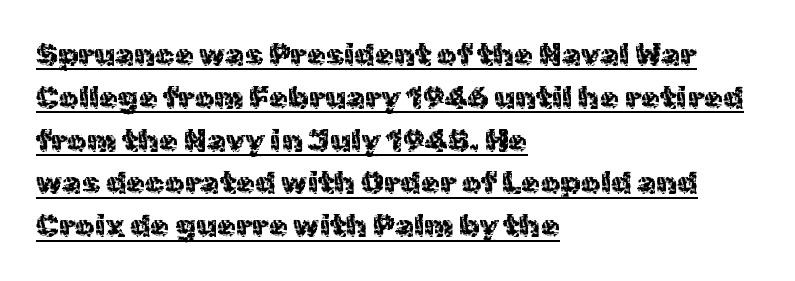
Q: Is the text bold? A: No.
Q: Is the text italic (slanted)? A: No, it is upright.
Q: Is the typeface a serif or a sans-serif typeface? A: Sans-serif.
Q: Is the text underlined? A: Yes.
Q: How is the paragraph aligned? A: Left-aligned.
Q: Is the spacing between letters normal or unusually wide? A: Normal.
Q: Is the spacing between lines tight, normal or loose? A: Normal.
Q: Width (condensed, normal, or wide)? A: Normal.
Q: x-height? A: Medium.
Q: Monospaced? A: No.
